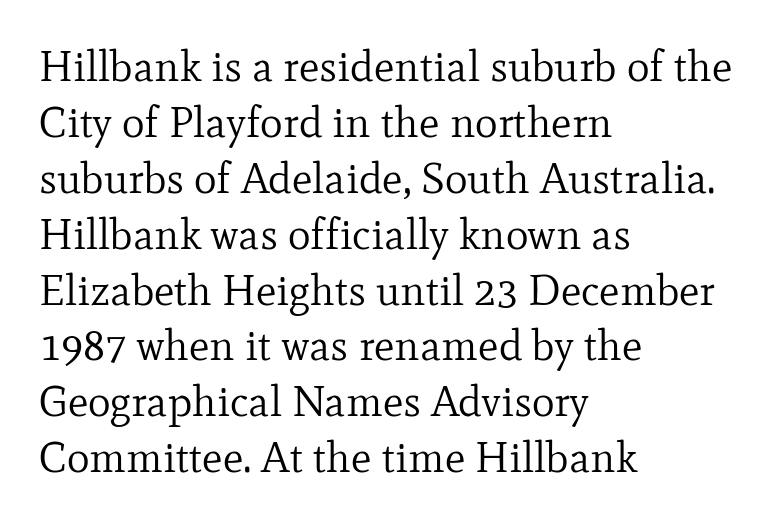
The image shows 43 px regular-weight serif type, upright; set left-aligned, normal line spacing (1.3x), normal letter spacing, not underlined; low stroke contrast and a small x-height.
